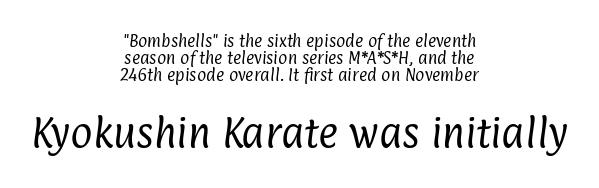
{"serif": "no", "bold": "no", "weight": "regular", "width": "condensed", "stroke_contrast": "low", "x_height": "medium", "monospaced": "no", "underline": "no", "align": "center", "line_spacing_ratio": 1.21, "letter_spacing": "normal", "letter_spacing_em": 0.0, "larger_block": "second", "size_ratio": 2.43, "glyph_px": 34}
